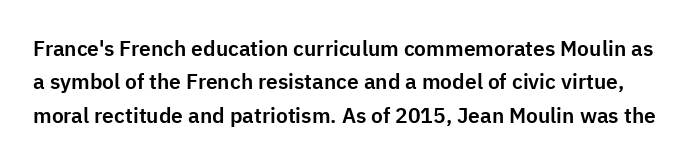
The lettering holds an erect, upright posture throughout. A typesetter would call this leading conventional body-copy spacing. Has an underline been added? It has not. These lines keep a tight, regular rhythm from letter to letter.
